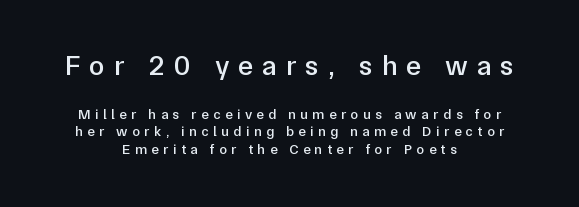
The glyphs have the mass of a demibold cut, below bold. Any mark beneath the type? The region is blank. This rendering employs a face without finishing strokes, i.e., a sans-serif. The rendering positions every line midway between the sides. Display-style spreading of the glyphs; the letterfit is very open. Proportional: the letters do not fall into vertical columns.
